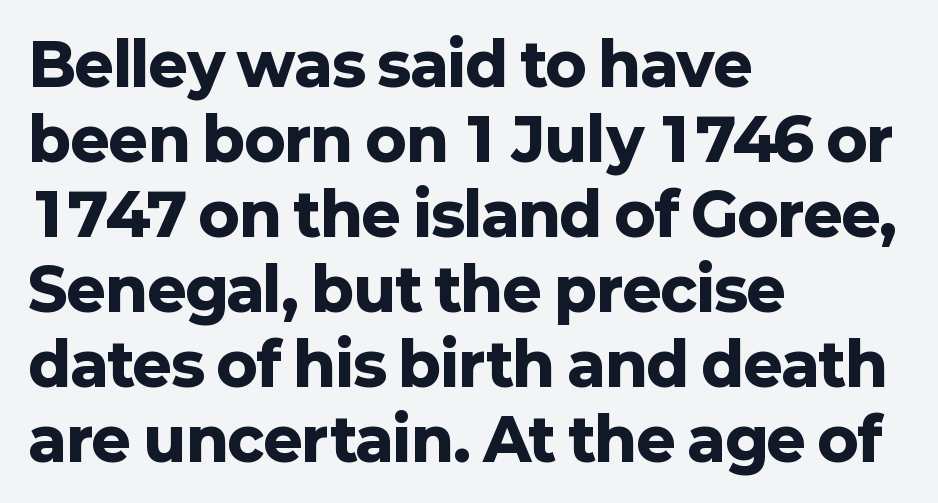
The image shows 59 px heavy sans-serif type, upright; set left-aligned, normal line spacing (1.27x), normal letter spacing, not underlined; low stroke contrast and a medium x-height.
